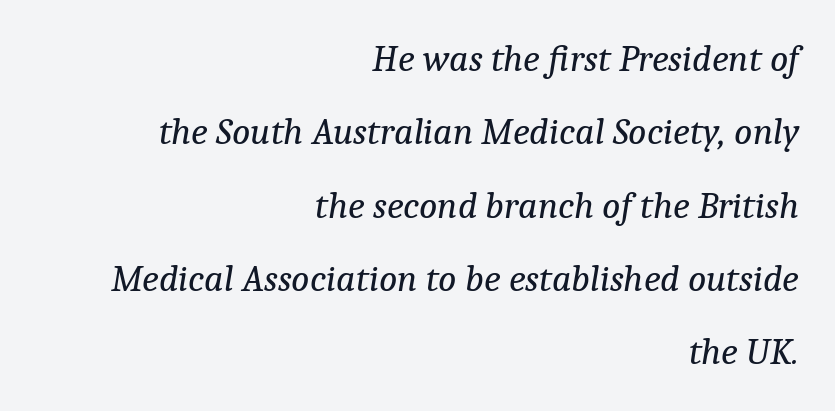
Line ends are locked; line starts wander. Heft: none added — not bold. Slanted lettering throughout. In terms of letterspacing, this is plain default setting. You can tell from the footed stems that serif type was used.
